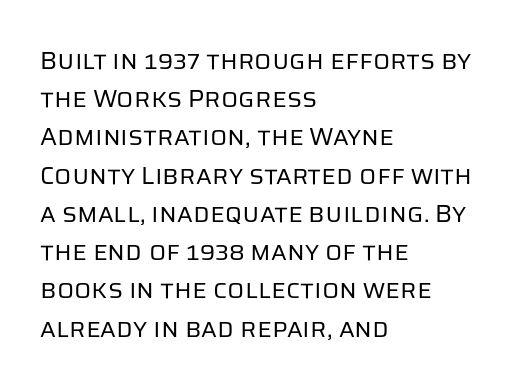
The image shows 25 px text type, upright; set left-aligned, normal line spacing (1.53x), normal letter spacing, not underlined.
